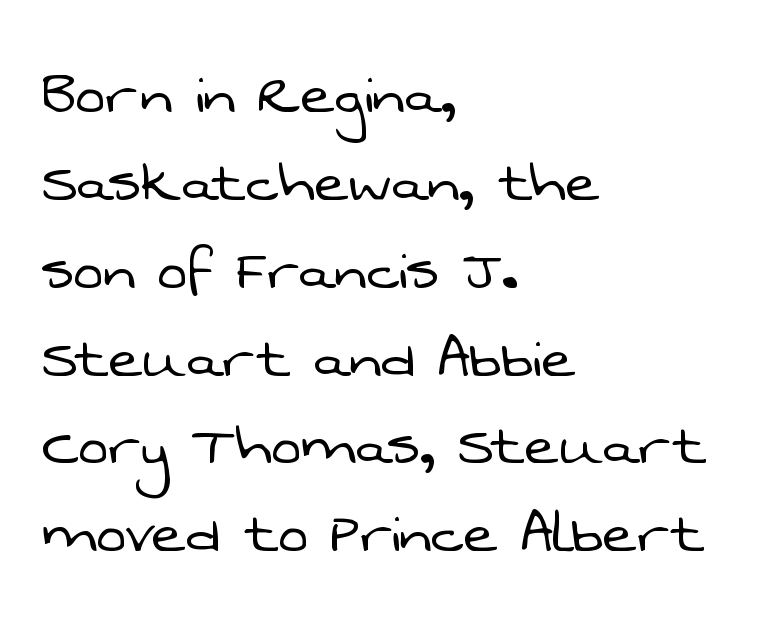
Q: Is the text bold? A: No.
Q: Is the typeface a serif or a sans-serif typeface? A: Sans-serif.
Q: Is the text underlined? A: No.
Q: How is the paragraph aligned? A: Left-aligned.
Q: Is the spacing between letters normal or unusually wide? A: Normal.
Q: Width (condensed, normal, or wide)? A: Normal.
Q: Stroke contrast? A: Low.
Q: x-height? A: Medium.
Q: Monospaced? A: No.
